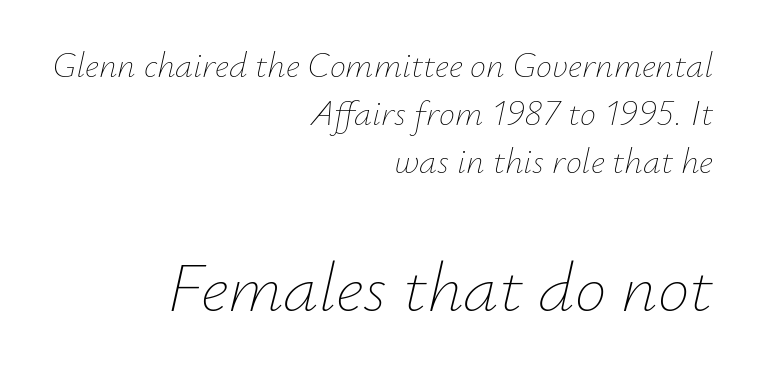
This is oblique type, the kind used for emphasis or titles. The lines sit at an ordinary, default distance from one another. The space beneath each line is pristine and unruled. The rendering enlarges the type as you move from the upper chunk to the lower. The paragraph has a hard right edge and a soft left edge. How are the letters spaced? Ordinarily, with no added tracking.
